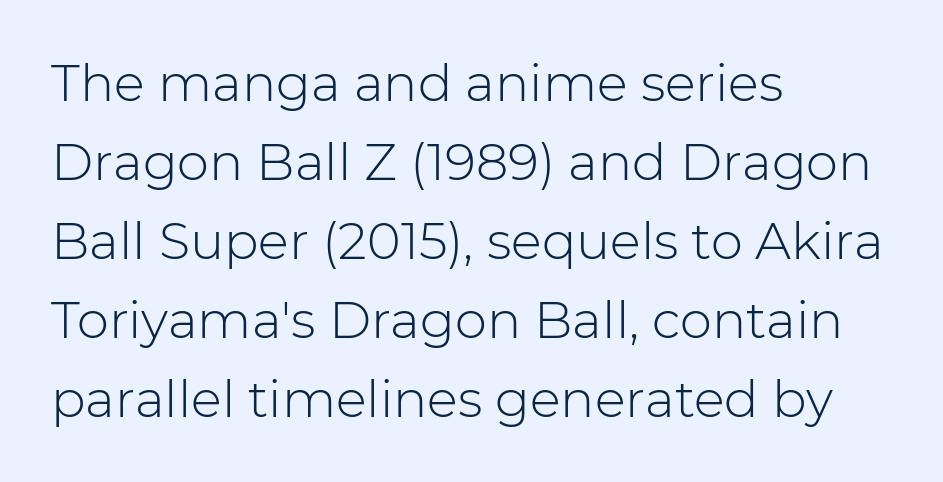
The image shows 51 px light sans-serif type, upright; set left-aligned, normal line spacing (1.55x), normal letter spacing, not underlined; low stroke contrast and a medium x-height.
